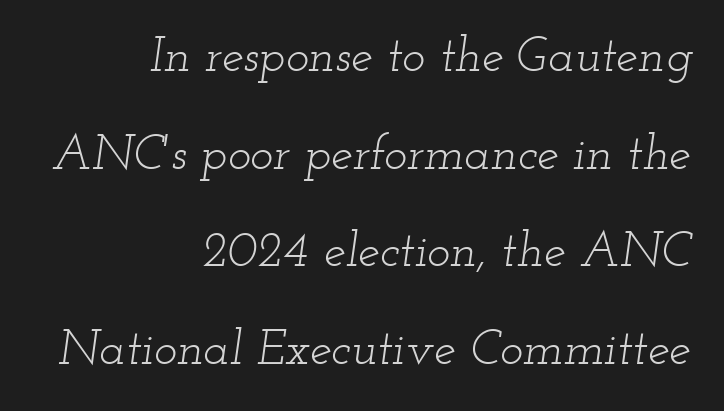
{"serif": "yes", "italic": "yes", "lean": "right", "slant_degrees": 12, "bold": "no", "weight": "light", "width": "wide", "stroke_contrast": "low", "x_height": "small", "monospaced": "no", "underline": "no", "align": "right", "line_spacing": "loose", "line_spacing_ratio": 1.99, "letter_spacing": "normal", "letter_spacing_em": 0.0, "glyph_px": 49}
